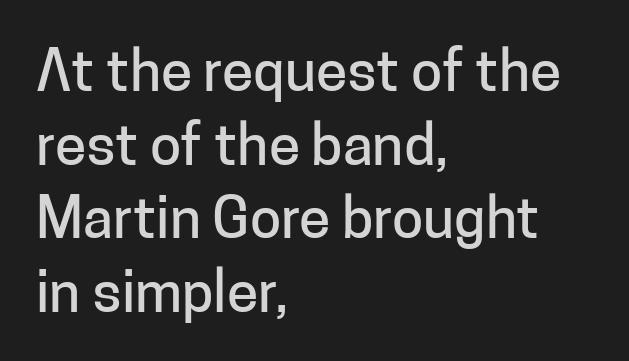
{"serif": "no", "italic": "no", "width": "normal", "stroke_contrast": "low", "x_height": "medium", "monospaced": "no", "underline": "no", "align": "left", "line_spacing": "normal", "line_spacing_ratio": 1.29, "letter_spacing": "normal", "letter_spacing_em": 0.0, "glyph_px": 57}
